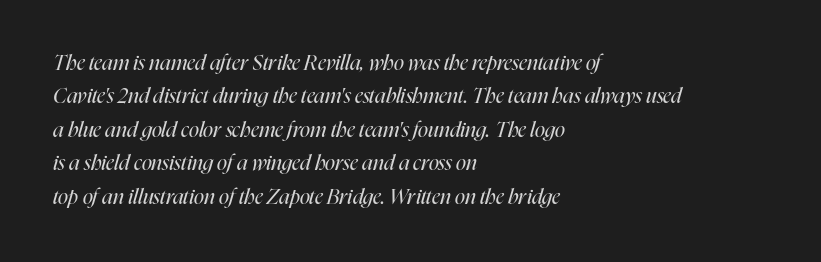
Q: Is the text bold? A: No.
Q: Is the text italic (slanted)? A: Yes, it leans right by about 16 degrees.
Q: Is the text underlined? A: No.
Q: How is the paragraph aligned? A: Left-aligned.
Q: Is the spacing between letters normal or unusually wide? A: Normal.
Q: Is the spacing between lines tight, normal or loose? A: Normal.
